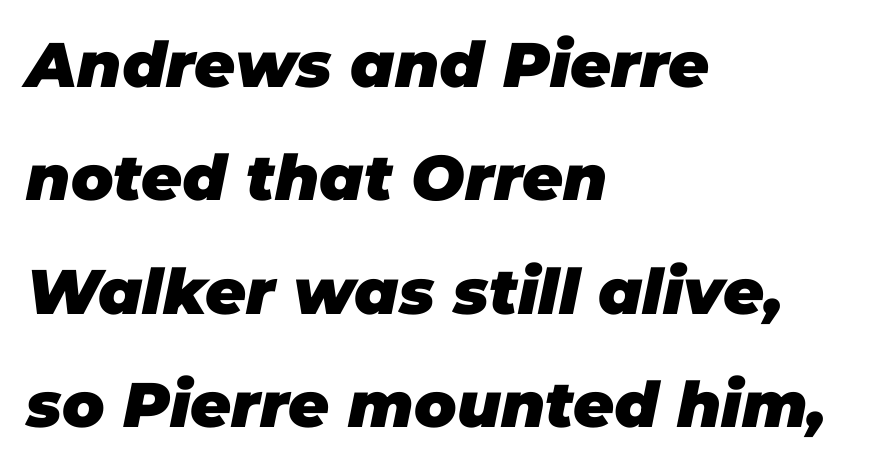
Q: Is the text bold? A: Yes.
Q: Is the text italic (slanted)? A: Yes, it leans right by about 11 degrees.
Q: Is the text underlined? A: No.
Q: How is the paragraph aligned? A: Left-aligned.
Q: Is the spacing between letters normal or unusually wide? A: Normal.
Q: Width (condensed, normal, or wide)? A: Normal.
Q: Stroke contrast? A: Low.
Q: x-height? A: Large.
Q: Monospaced? A: No.
